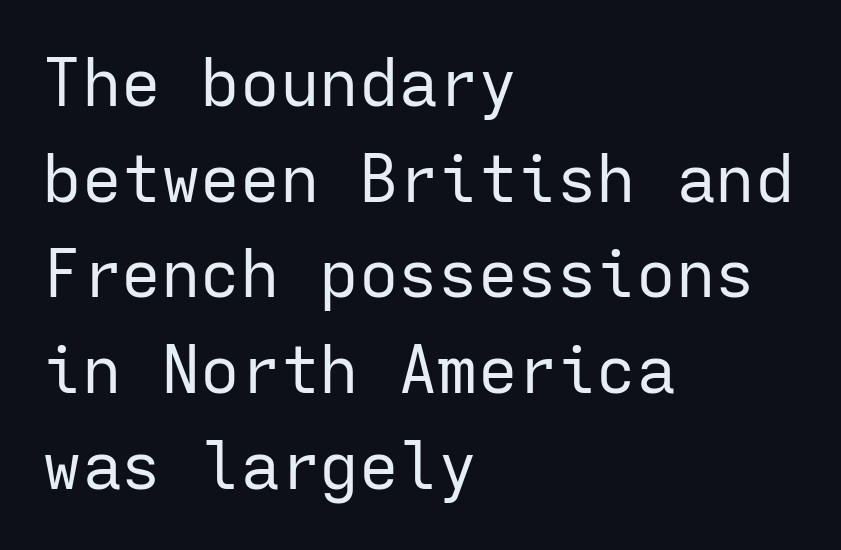
{"serif": "no", "italic": "no", "bold": "no", "weight": "regular", "width": "normal", "stroke_contrast": "low", "x_height": "medium", "monospaced": "yes", "underline": "no", "align": "left", "line_spacing": "normal", "line_spacing_ratio": 1.45, "letter_spacing": "normal", "letter_spacing_em": 0.0, "glyph_px": 66}
